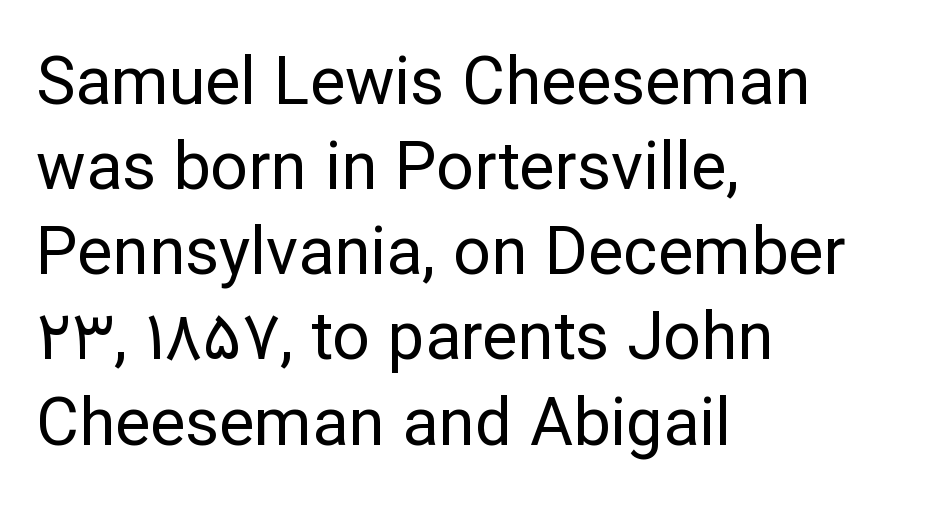
The image shows 66 px regular-weight sans-serif type, upright; set left-aligned, normal line spacing (1.29x), normal letter spacing, not underlined; low stroke contrast and a medium x-height.
